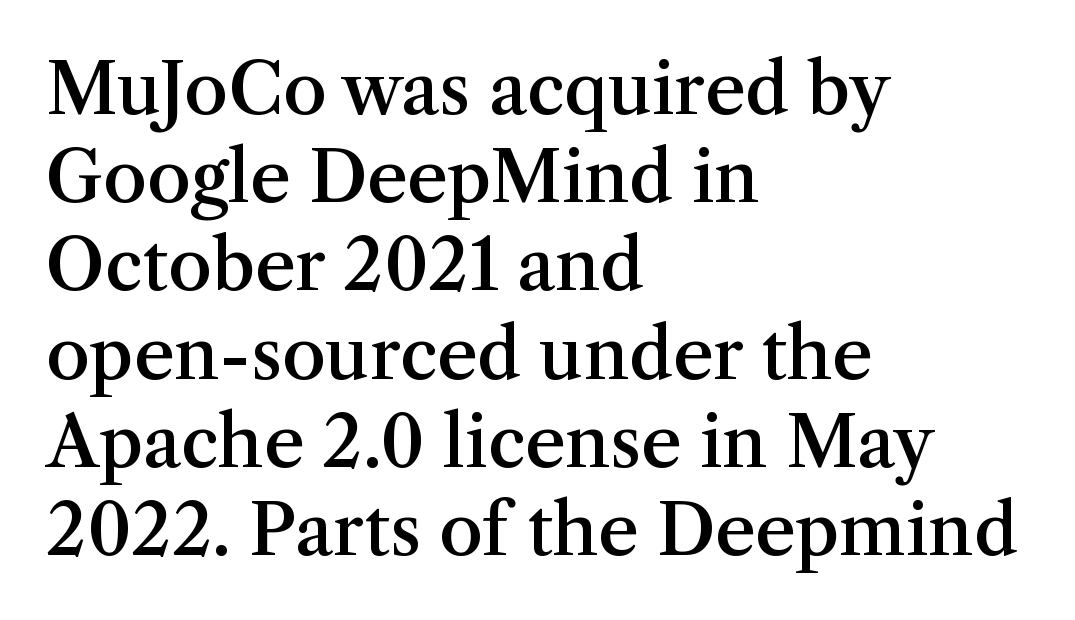
Q: Is the text bold? A: Semi-bold.
Q: Is the text italic (slanted)? A: No, it is upright.
Q: Is the typeface a serif or a sans-serif typeface? A: Serif.
Q: Is the text underlined? A: No.
Q: How is the paragraph aligned? A: Left-aligned.
Q: Is the spacing between letters normal or unusually wide? A: Normal.
Q: Is the spacing between lines tight, normal or loose? A: Normal.
Q: Width (condensed, normal, or wide)? A: Normal.
Q: Stroke contrast? A: Medium.
Q: x-height? A: Medium.
Q: Monospaced? A: No.
